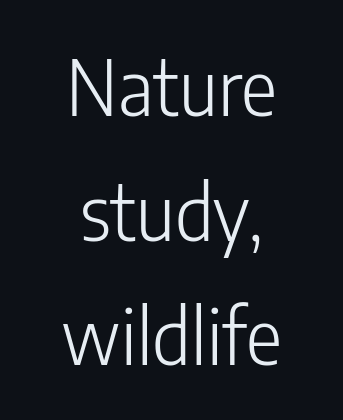
The image shows 76 px light, condensed sans-serif type, upright; set centered, normal line spacing (1.64x), normal letter spacing, not underlined; low stroke contrast and a medium x-height.
